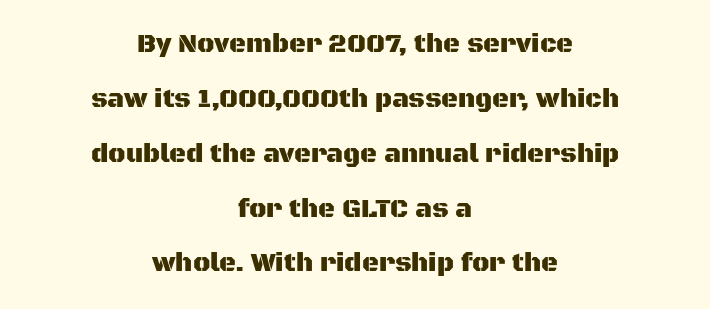
{"italic": "no", "underline": "no", "align": "center", "line_spacing": "loose", "line_spacing_ratio": 2.11, "letter_spacing": "normal", "letter_spacing_em": 0.0, "glyph_px": 26}
